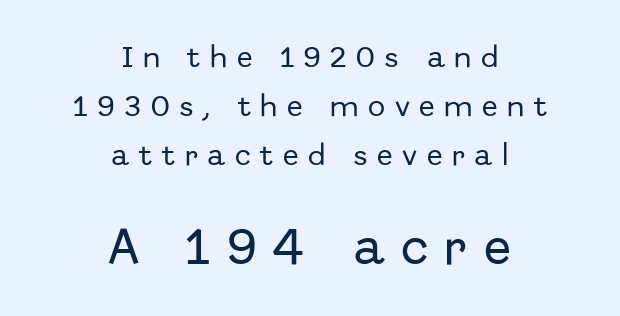
Regarding serifs, this sample does without them. Does the bottom block carry the larger type? Yes, it does. Honestly, the letter spacing is so wide it's the main thing you notice. The lines in this sample share a center point and differ in where they start and stop. The face used here is proportionally spaced, like ordinary book or web type.
